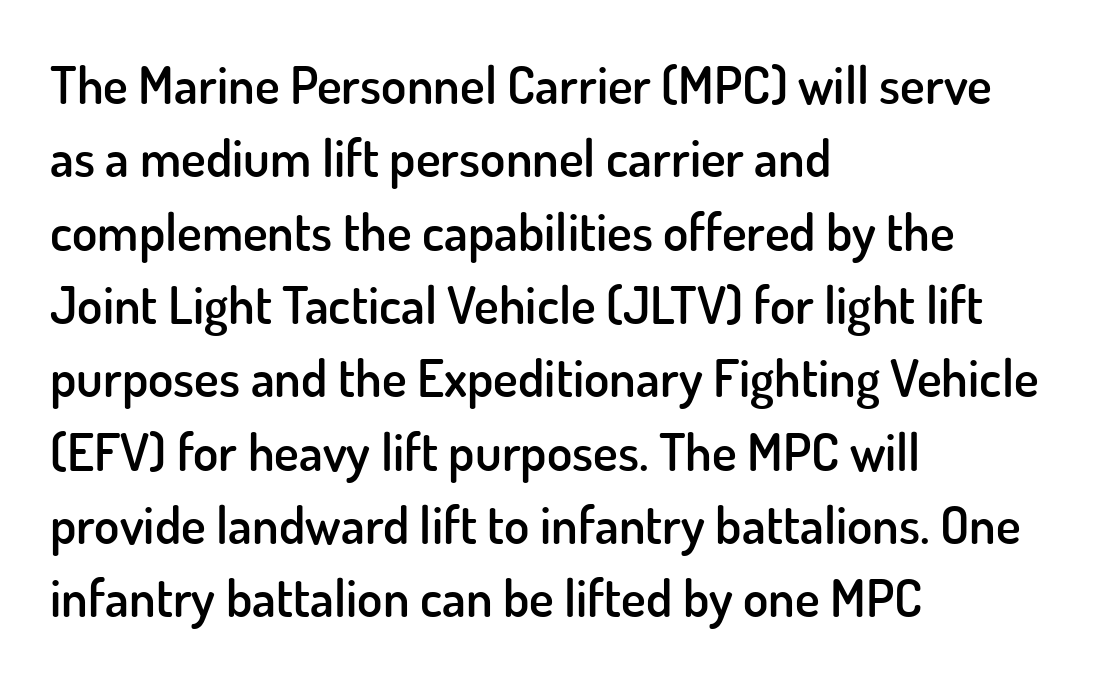
The image shows 52 px semibold sans-serif type, upright; set left-aligned, normal line spacing (1.41x), normal letter spacing, not underlined; low stroke contrast and a small x-height.
